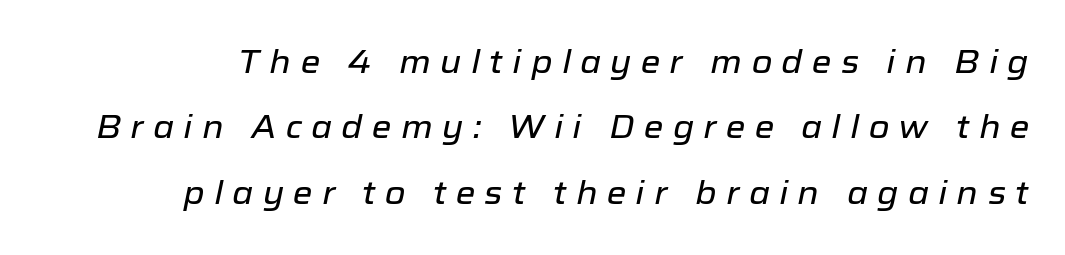
Q: Is the text italic (slanted)? A: Yes, it leans right by about 12 degrees.
Q: Is the text underlined? A: No.
Q: Is the spacing between letters normal or unusually wide? A: Unusually wide.
Q: Is the spacing between lines tight, normal or loose? A: Loose.
Q: Width (condensed, normal, or wide)? A: Normal.
Q: Stroke contrast? A: Low.
Q: x-height? A: Medium.
Q: Monospaced? A: No.
